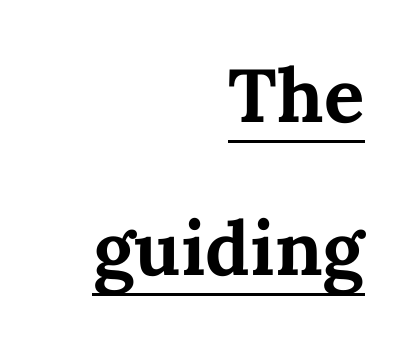
{"italic": "no", "bold": "yes", "weight": "bold", "width": "normal", "stroke_contrast": "medium", "x_height": "medium", "monospaced": "no", "underline": "yes", "align": "right", "line_spacing": "loose", "line_spacing_ratio": 2.04, "letter_spacing": "normal", "letter_spacing_em": 0.0, "glyph_px": 75}
